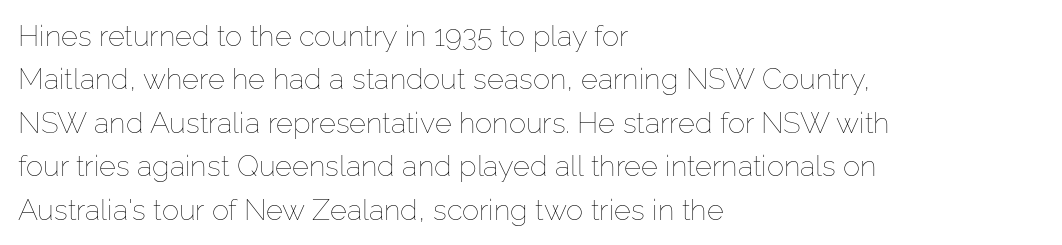
Q: Is the text bold? A: No.
Q: Is the text italic (slanted)? A: No, it is upright.
Q: Is the text underlined? A: No.
Q: How is the paragraph aligned? A: Left-aligned.
Q: Is the spacing between letters normal or unusually wide? A: Normal.
Q: Is the spacing between lines tight, normal or loose? A: Normal.
Q: Width (condensed, normal, or wide)? A: Normal.
Q: Stroke contrast? A: Low.
Q: x-height? A: Medium.
Q: Monospaced? A: No.
